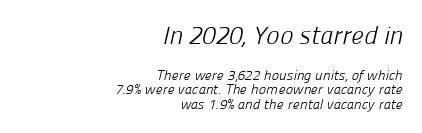
{"bold": "no", "underline": "no", "align": "right", "line_spacing": "tight", "line_spacing_ratio": 1.03, "letter_spacing": "normal", "letter_spacing_em": 0.0, "larger_block": "first", "size_ratio": 1.79, "glyph_px": 25}
